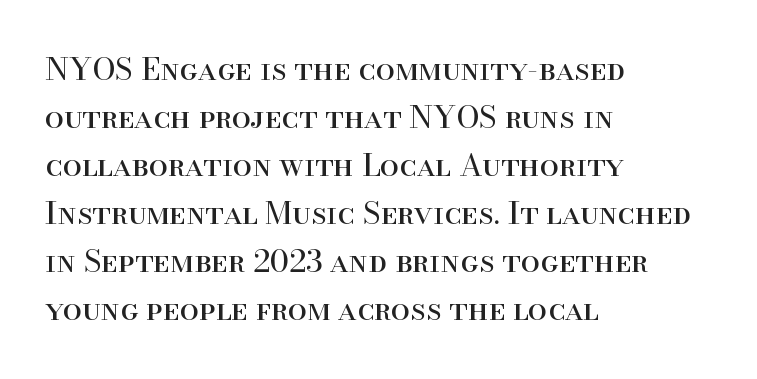
The specimen omits any rule beneath the text block's lines. The lines sit at an ordinary, default distance from one another. This sample uses plain, unmodified letter spacing. The rendering shows small feet on the letterforms — a serif design. The weight would be labelled regular, book, light, or lighter still. The rendering anchors every line to the left-hand side.
